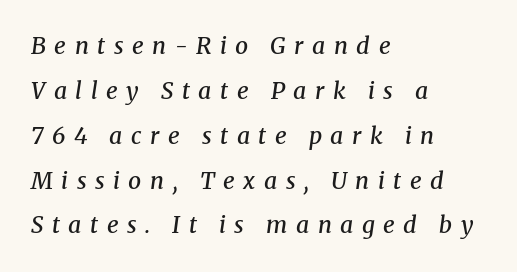
Q: Is the text bold? A: Semi-bold.
Q: Is the text italic (slanted)? A: Yes, it leans right by about 8 degrees.
Q: Is the text underlined? A: No.
Q: How is the paragraph aligned? A: Left-aligned.
Q: Is the spacing between letters normal or unusually wide? A: Unusually wide.
Q: Is the spacing between lines tight, normal or loose? A: Loose.
